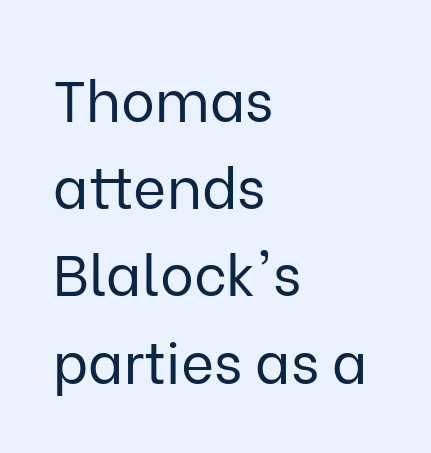
Q: Is the text bold? A: No.
Q: Is the text italic (slanted)? A: No, it is upright.
Q: Is the typeface a serif or a sans-serif typeface? A: Sans-serif.
Q: Is the text underlined? A: No.
Q: How is the paragraph aligned? A: Left-aligned.
Q: Is the spacing between letters normal or unusually wide? A: Normal.
Q: Is the spacing between lines tight, normal or loose? A: Normal.
Q: Width (condensed, normal, or wide)? A: Normal.
Q: Stroke contrast? A: Low.
Q: x-height? A: Medium.
Q: Monospaced? A: No.
